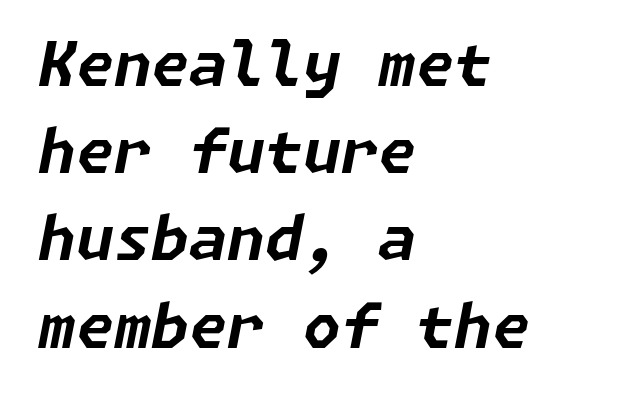
{"italic": "yes", "lean": "right", "slant_degrees": 11, "bold": "yes", "weight": "bold", "width": "normal", "stroke_contrast": "low", "x_height": "medium", "underline": "no", "align": "left", "line_spacing": "normal", "line_spacing_ratio": 1.43, "letter_spacing": "normal", "letter_spacing_em": 0.0, "glyph_px": 61}
